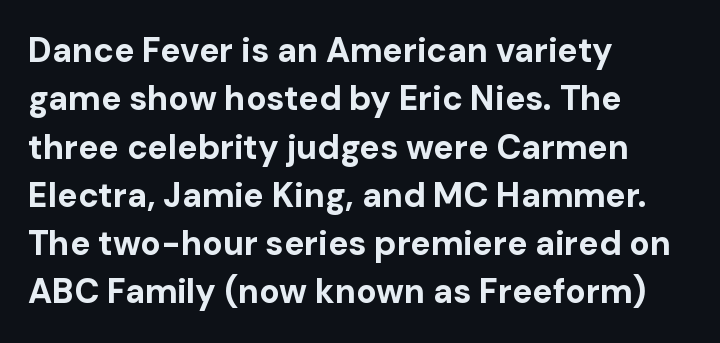
{"serif": "no", "italic": "no", "bold": "yes", "weight": "bold", "width": "normal", "stroke_contrast": "low", "x_height": "medium", "monospaced": "no", "underline": "no", "align": "left", "line_spacing": "normal", "line_spacing_ratio": 1.42, "letter_spacing": "normal", "letter_spacing_em": 0.0, "glyph_px": 34}
